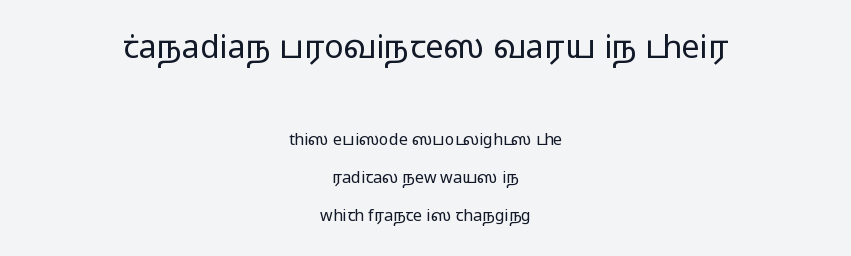
Q: Is the text bold? A: No.
Q: Is the text italic (slanted)? A: No, it is upright.
Q: Is the typeface a serif or a sans-serif typeface? A: Sans-serif.
Q: Is the text underlined? A: No.
Q: How is the paragraph aligned? A: Centered.
Q: Is the spacing between letters normal or unusually wide? A: Normal.
Q: Is the spacing between lines tight, normal or loose? A: Loose.
Q: Which block of text is set in a larger size, the first (top) or the second (bottom)? A: The first (top) one.
Q: Width (condensed, normal, or wide)? A: Wide.
Q: Stroke contrast? A: Low.
Q: x-height? A: Medium.
Q: Monospaced? A: No.
